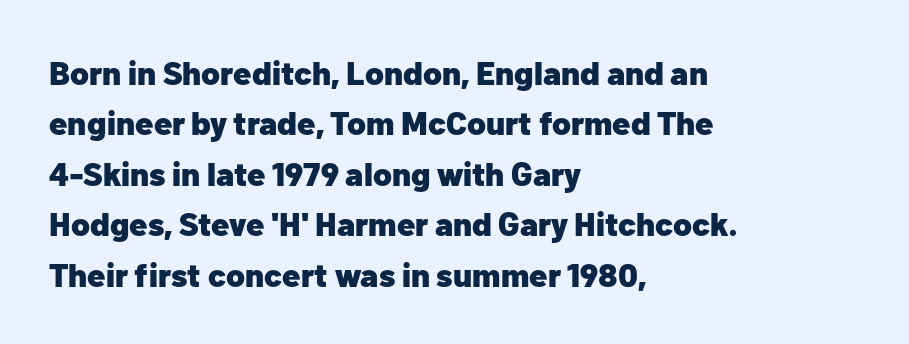
{"serif": "no", "italic": "no", "bold": "yes", "weight": "heavy", "width": "normal", "stroke_contrast": "low", "x_height": "medium", "monospaced": "no", "underline": "no", "align": "left", "line_spacing": "normal", "line_spacing_ratio": 1.53, "letter_spacing": "normal", "letter_spacing_em": 0.0, "glyph_px": 33}
